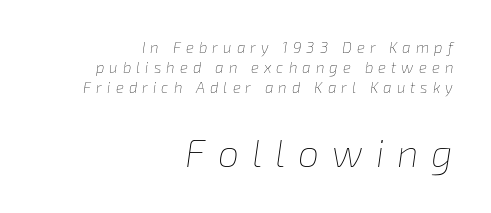
{"italic": "yes", "lean": "right", "slant_degrees": 8, "bold": "no", "weight": "thin", "width": "normal", "stroke_contrast": "low", "x_height": "medium", "monospaced": "no", "underline": "no", "align": "right", "line_spacing": "normal", "line_spacing_ratio": 1.34, "letter_spacing": "wide", "letter_spacing_em": 0.34, "larger_block": "second", "size_ratio": 2.53, "glyph_px": 38}
